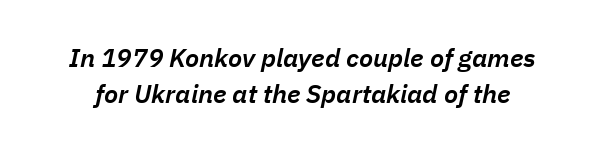
Q: Is the text bold? A: Semi-bold.
Q: Is the text italic (slanted)? A: Yes, it leans right by about 11 degrees.
Q: Is the text underlined? A: No.
Q: Is the spacing between letters normal or unusually wide? A: Normal.
Q: Is the spacing between lines tight, normal or loose? A: Normal.
